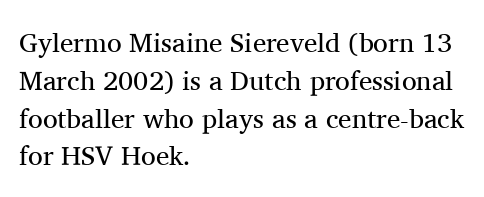
The image shows 27 px text type, upright; set left-aligned, normal line spacing (1.4x), normal letter spacing, not underlined.
